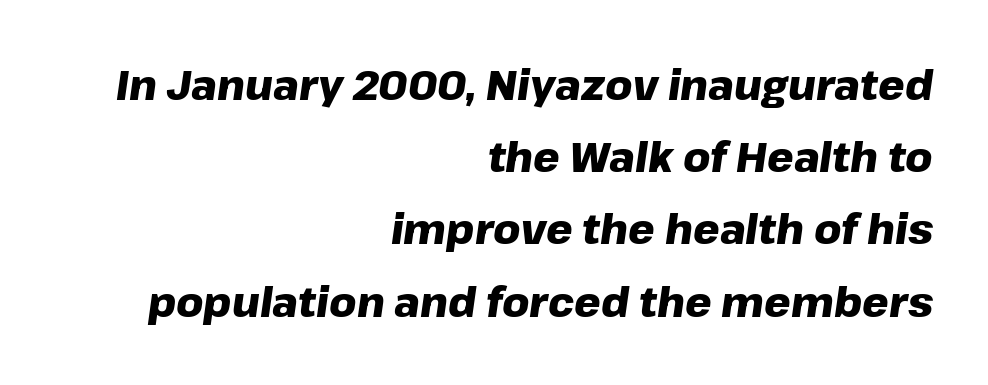
The image shows 42 px heavy type, italic (leaning right); set right-aligned, line spacing 1.72x, normal letter spacing, not underlined; low stroke contrast and a medium x-height.
